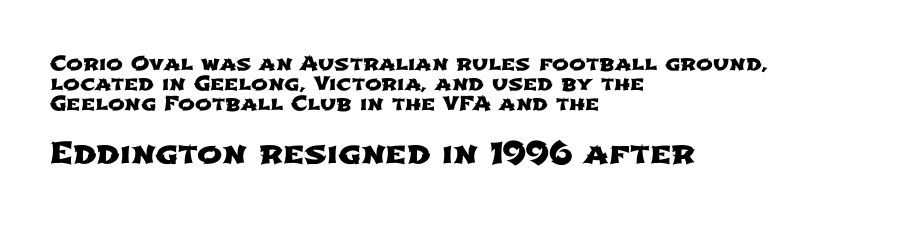
The image shows 30 px wide sans-serif type; set left-aligned, tight line spacing (0.99x), normal letter spacing, not underlined; the second (bottom) block is 1.5x larger; low stroke contrast and a medium x-height.
